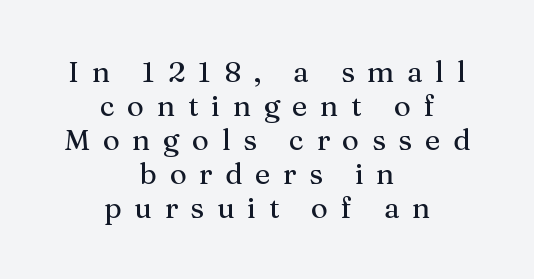
{"serif": "yes", "italic": "no", "width": "normal", "stroke_contrast": "medium", "x_height": "medium", "monospaced": "no", "underline": "no", "align": "center", "line_spacing_ratio": 1.17, "letter_spacing": "wide", "letter_spacing_em": 0.44, "glyph_px": 29}
